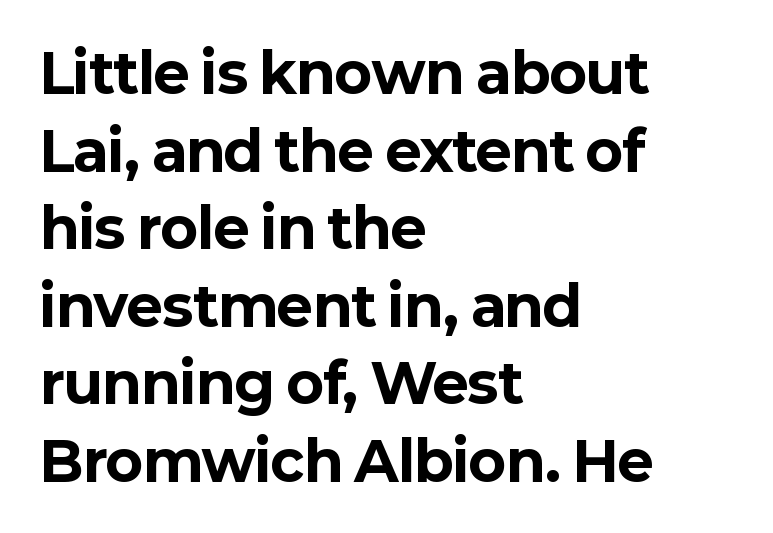
{"serif": "no", "italic": "no", "bold": "yes", "weight": "bold", "width": "normal", "stroke_contrast": "low", "x_height": "medium", "monospaced": "no", "underline": "no", "align": "left", "line_spacing": "normal", "line_spacing_ratio": 1.41, "letter_spacing": "normal", "letter_spacing_em": 0.0, "glyph_px": 55}
